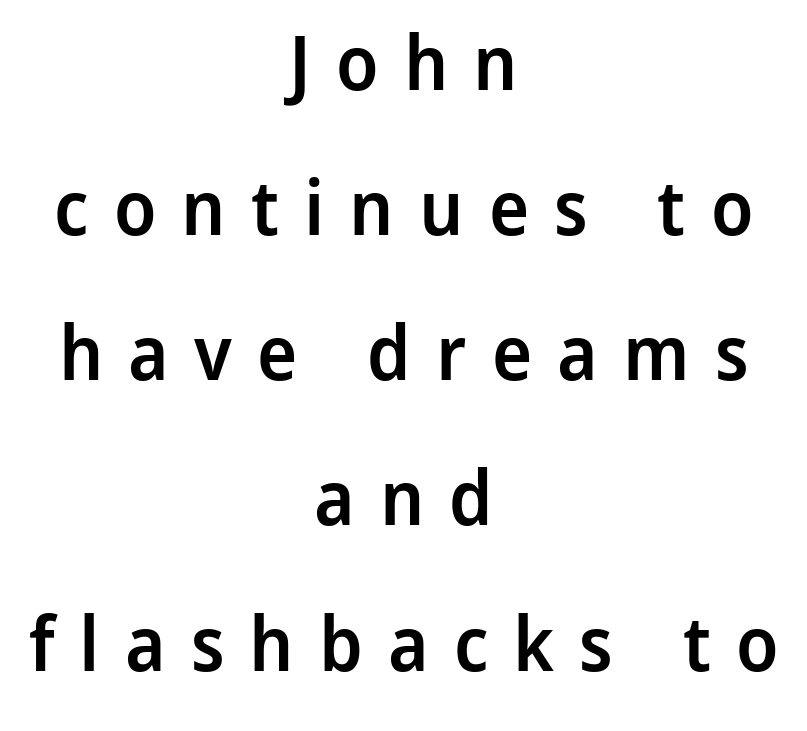
{"serif": "no", "italic": "no", "bold": "semi", "weight": "semibold", "width": "normal", "stroke_contrast": "low", "x_height": "medium", "monospaced": "no", "underline": "no", "align": "center", "line_spacing": "loose", "line_spacing_ratio": 1.91, "letter_spacing": "wide", "letter_spacing_em": 0.33, "glyph_px": 76}
